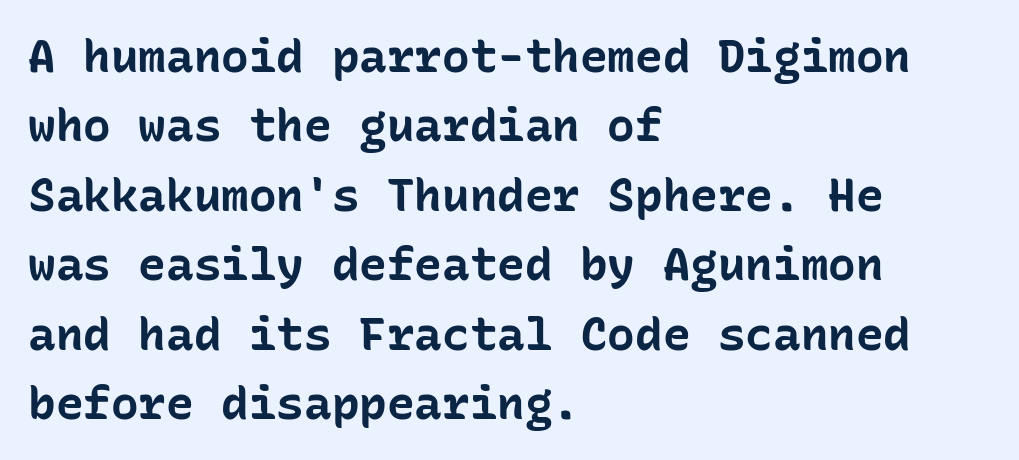
This sample uses an upright cut, with every glyph sitting square on the baseline. The letterforms sit shoulder to shoulder at normal distance. The ragged edge is on the right, which tells us the setting is flush left. A typesetter would call this monospace, since all characters share one set width.
